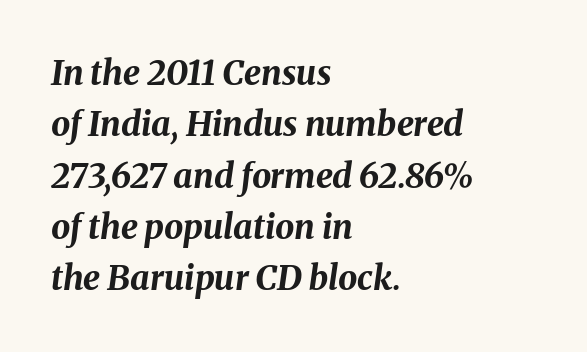
The image shows 34 px bold type, italic (leaning right); set left-aligned, normal line spacing (1.51x), normal letter spacing, not underlined; medium stroke contrast and a medium x-height.
